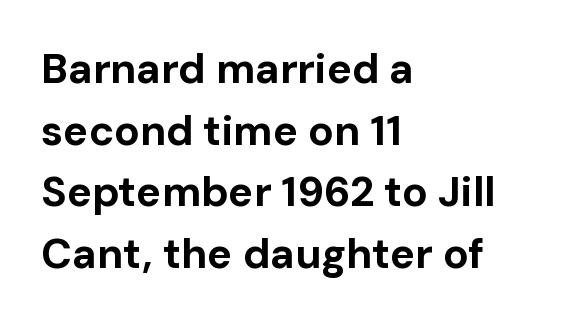
Q: Is the text bold? A: Yes.
Q: Is the text italic (slanted)? A: No, it is upright.
Q: Is the typeface a serif or a sans-serif typeface? A: Sans-serif.
Q: Is the text underlined? A: No.
Q: How is the paragraph aligned? A: Left-aligned.
Q: Is the spacing between letters normal or unusually wide? A: Normal.
Q: Is the spacing between lines tight, normal or loose? A: Normal.
Q: Width (condensed, normal, or wide)? A: Normal.
Q: Stroke contrast? A: Low.
Q: x-height? A: Medium.
Q: Monospaced? A: No.
